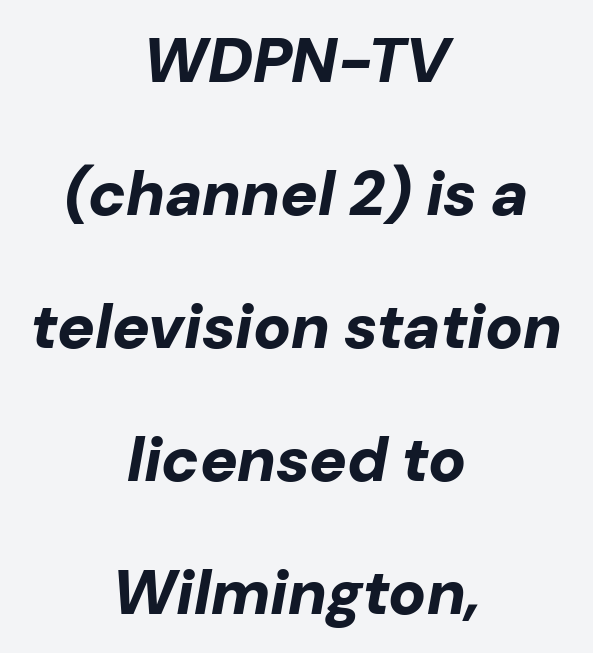
{"italic": "yes", "lean": "right", "slant_degrees": 10, "bold": "yes", "weight": "bold", "width": "normal", "stroke_contrast": "low", "x_height": "medium", "monospaced": "no", "underline": "no", "align": "center", "line_spacing": "loose", "line_spacing_ratio": 2.11, "letter_spacing": "normal", "letter_spacing_em": 0.0, "glyph_px": 63}
